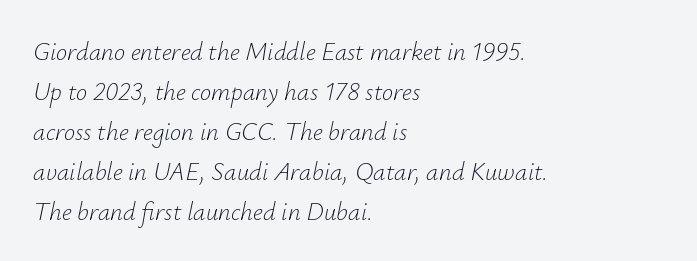
Q: Is the text bold? A: No.
Q: Is the text italic (slanted)? A: Yes, it leans right by about 12 degrees.
Q: Is the text underlined? A: No.
Q: How is the paragraph aligned? A: Left-aligned.
Q: Is the spacing between letters normal or unusually wide? A: Normal.
Q: Is the spacing between lines tight, normal or loose? A: Normal.
